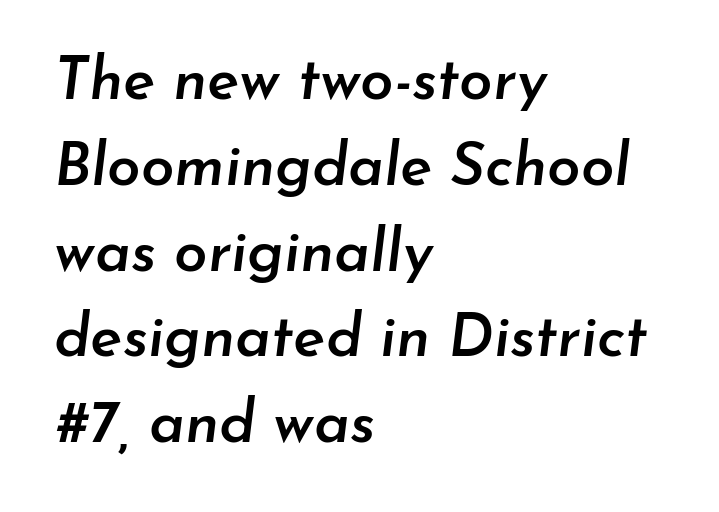
The image shows 60 px semibold type, italic (leaning right); set left-aligned, normal line spacing (1.43x), normal letter spacing, not underlined; low stroke contrast and a small x-height.
